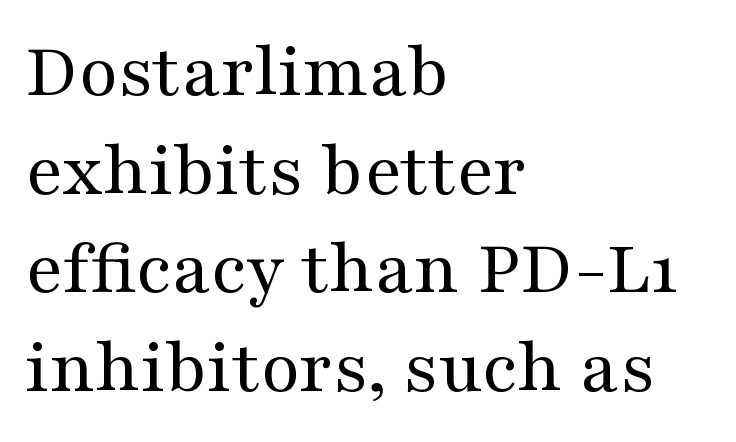
{"serif": "yes", "italic": "no", "bold": "no", "weight": "regular", "width": "wide", "stroke_contrast": "medium", "x_height": "medium", "monospaced": "no", "underline": "no", "align": "left", "line_spacing": "normal", "line_spacing_ratio": 1.25, "letter_spacing": "normal", "letter_spacing_em": 0.0, "glyph_px": 79}
